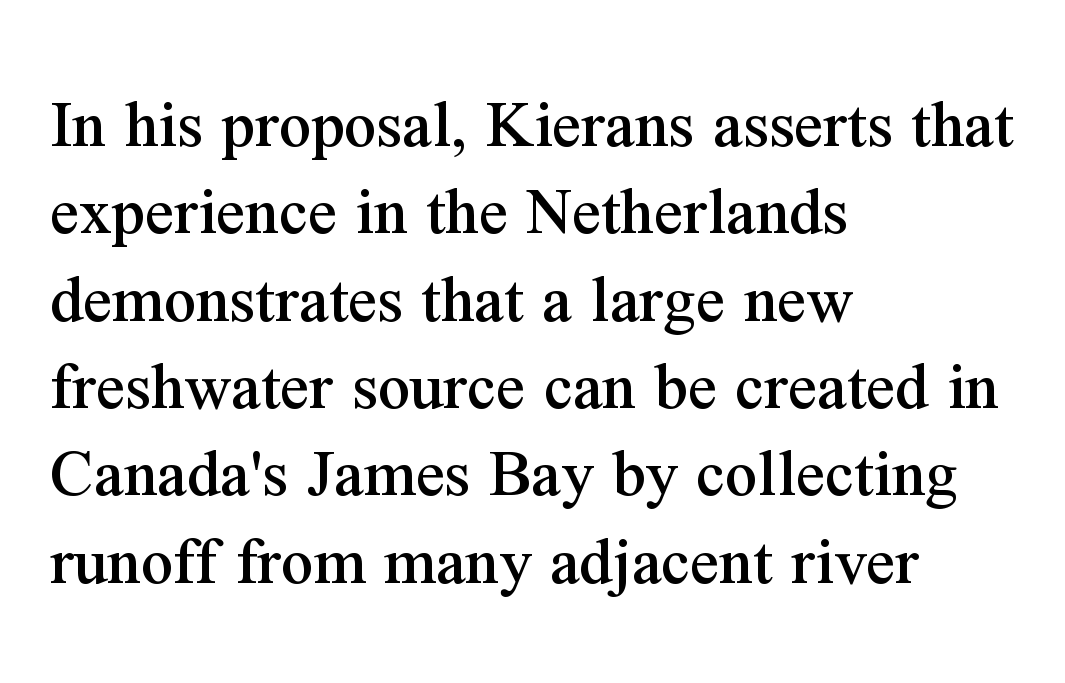
Q: Is the text italic (slanted)? A: No, it is upright.
Q: Is the typeface a serif or a sans-serif typeface? A: Serif.
Q: Is the text underlined? A: No.
Q: How is the paragraph aligned? A: Left-aligned.
Q: Is the spacing between letters normal or unusually wide? A: Normal.
Q: Width (condensed, normal, or wide)? A: Normal.
Q: Stroke contrast? A: Medium.
Q: x-height? A: Medium.
Q: Monospaced? A: No.
